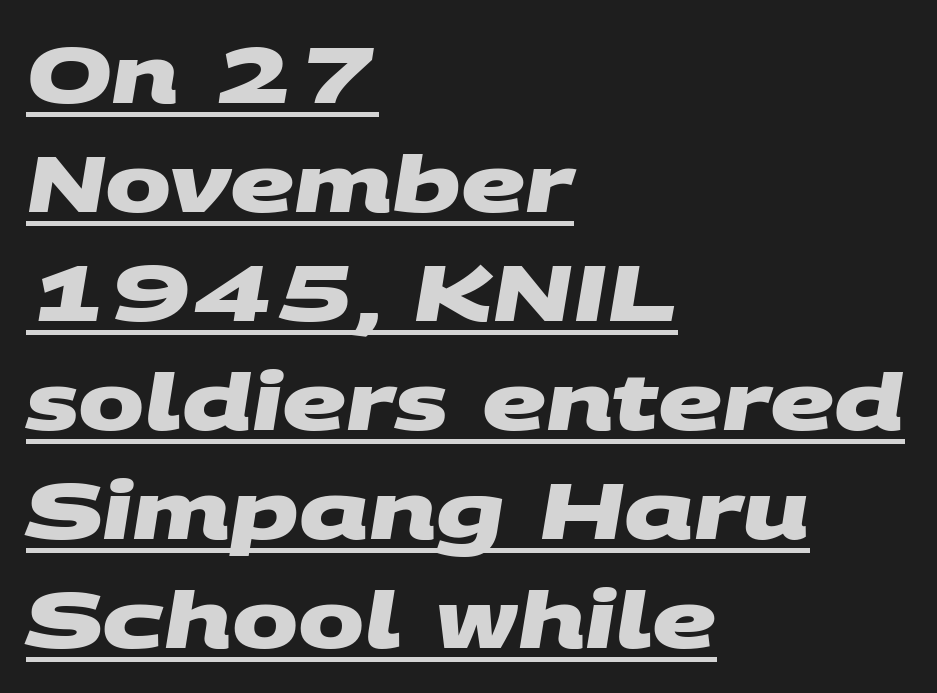
The typesetting leans heavy: a genuine bold. The string is rendered with underlining switched on. This rendering leaves character spacing at its baseline value. Short and long lines alike share a common starting point at left.
